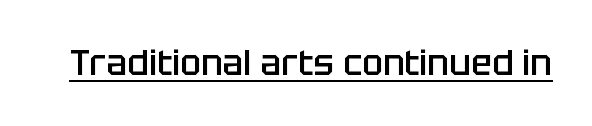
The image shows 35 px semibold sans-serif type, upright; set normal letter spacing, underlined; low stroke contrast and a large x-height.
